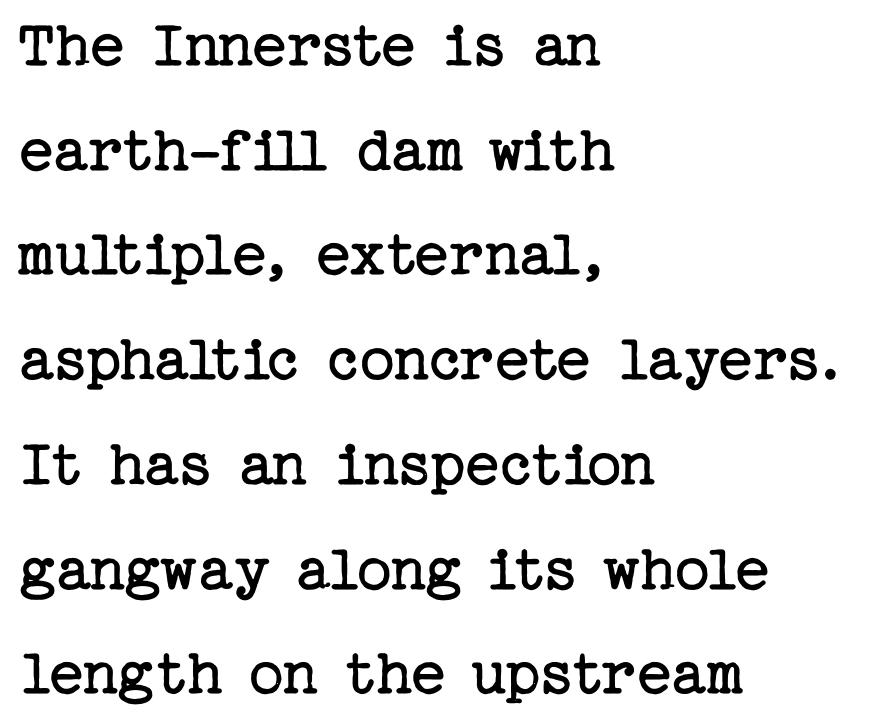
Q: Is the text bold? A: No.
Q: Is the text italic (slanted)? A: No, it is upright.
Q: Is the typeface a serif or a sans-serif typeface? A: Serif.
Q: Is the text underlined? A: No.
Q: How is the paragraph aligned? A: Left-aligned.
Q: Is the spacing between letters normal or unusually wide? A: Normal.
Q: Is the spacing between lines tight, normal or loose? A: Normal.
Q: Width (condensed, normal, or wide)? A: Normal.
Q: Stroke contrast? A: Low.
Q: x-height? A: Medium.
